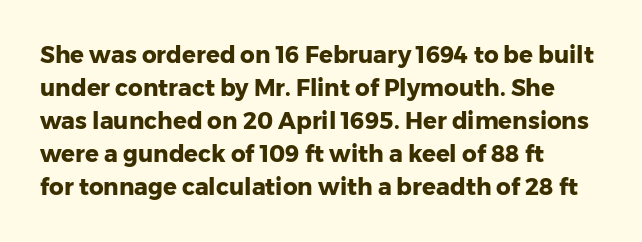
The image shows 23 px bold type, upright; set left-aligned, normal line spacing (1.44x), normal letter spacing, not underlined.
